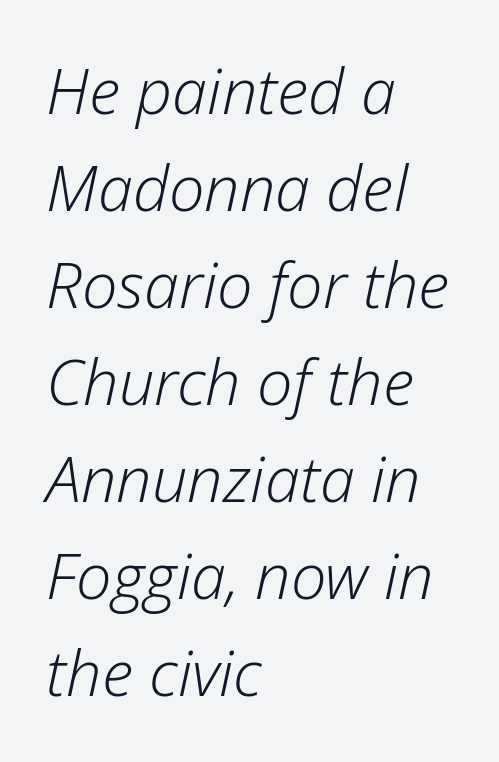
The baseline area is clear. Vertical stems look standard width or narrower in stroke. Here the designer chose a conventional face with non-uniform glyph widths. Typeset ragged right — the left edge is the straight one.
